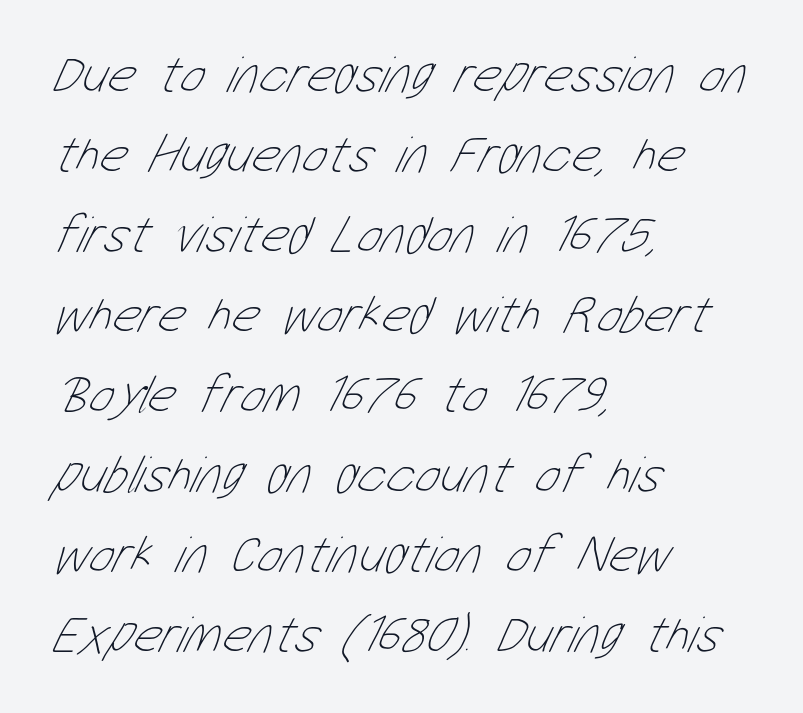
The image shows 53 px thin, condensed type; set left-aligned, normal line spacing (1.51x), normal letter spacing, not underlined; low stroke contrast and a medium x-height.
